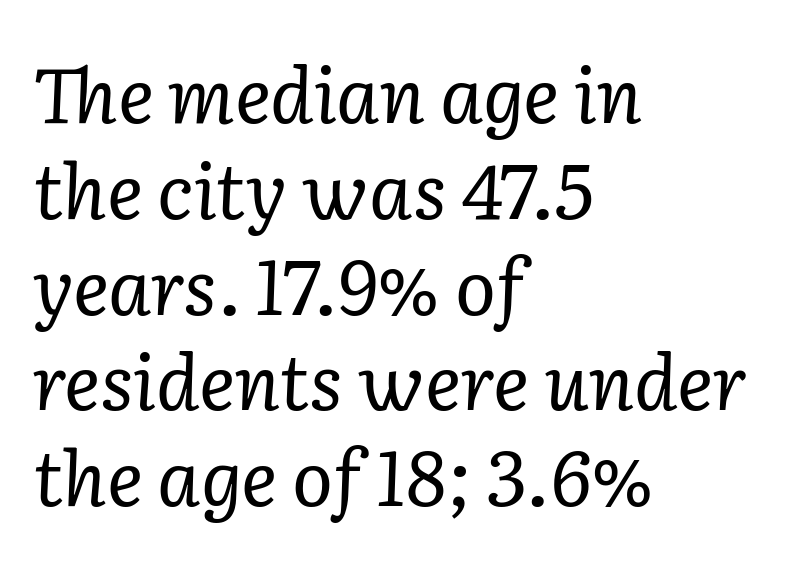
The image shows 76 px regular-weight serif type, italic (leaning right); set left-aligned, normal line spacing (1.26x), normal letter spacing, not underlined; low stroke contrast and a medium x-height.
